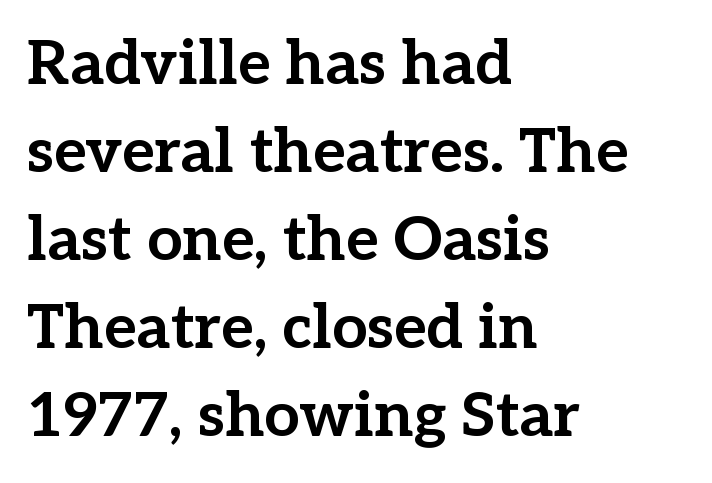
Q: Is the text bold? A: Yes.
Q: Is the text italic (slanted)? A: No, it is upright.
Q: Is the typeface a serif or a sans-serif typeface? A: Serif.
Q: Is the text underlined? A: No.
Q: How is the paragraph aligned? A: Left-aligned.
Q: Is the spacing between letters normal or unusually wide? A: Normal.
Q: Is the spacing between lines tight, normal or loose? A: Normal.
Q: Width (condensed, normal, or wide)? A: Normal.
Q: Stroke contrast? A: Low.
Q: x-height? A: Medium.
Q: Monospaced? A: No.
